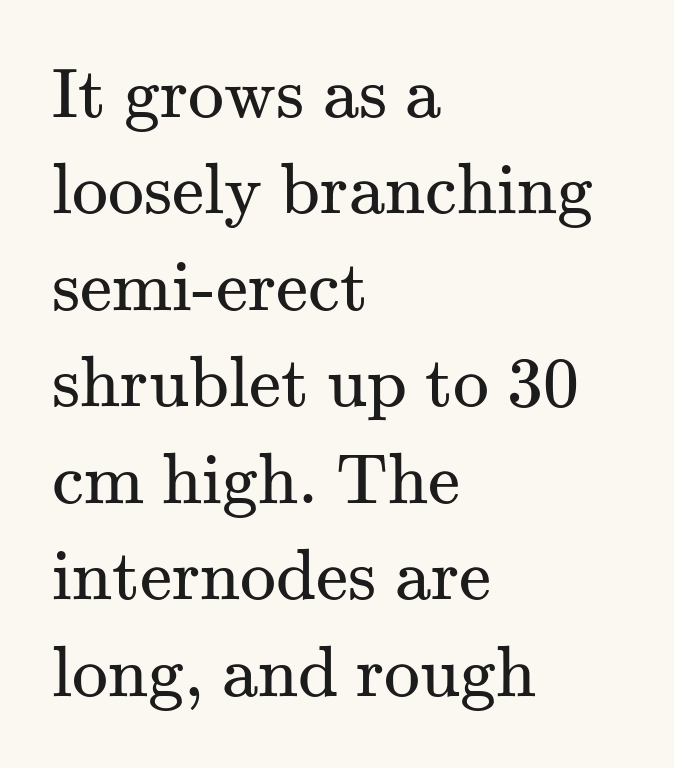
Proportional: the letters do not fall into vertical columns. Quick note: underline off. The typeface chosen for these lines features serifs. Caption: multi-line text, flush left, ragged right.
